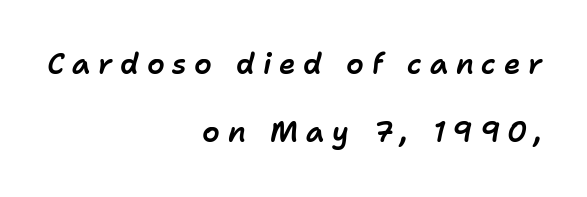
{"italic": "yes", "lean": "right", "slant_degrees": 11, "width": "normal", "stroke_contrast": "low", "x_height": "medium", "monospaced": "no", "underline": "no", "align": "right", "line_spacing": "loose", "line_spacing_ratio": 2.43, "letter_spacing": "wide", "letter_spacing_em": 0.27, "glyph_px": 28}
